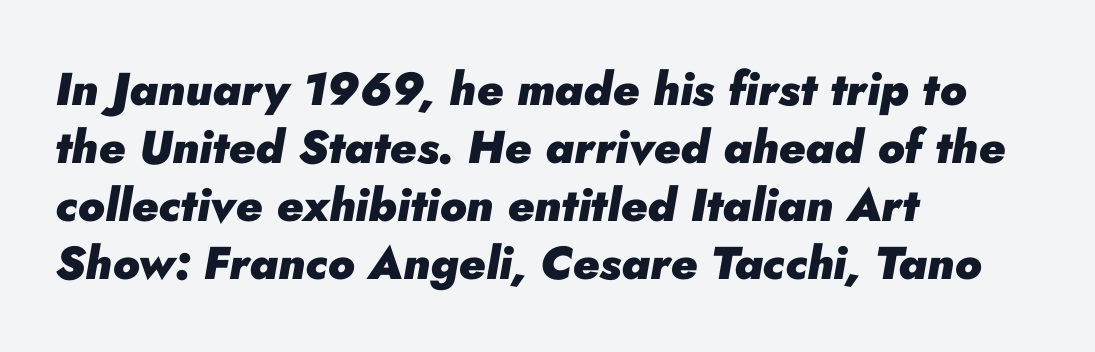
The image shows 46 px heavy type, italic (leaning right); set left-aligned, normal line spacing (1.26x), normal letter spacing, not underlined; low stroke contrast and a small x-height.
